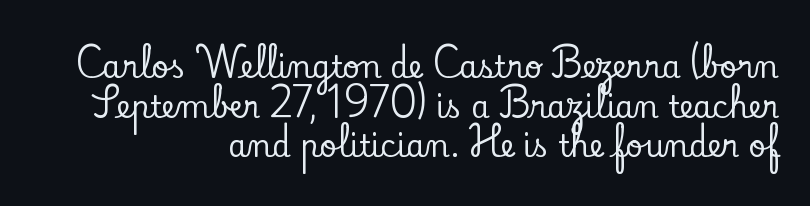
A roman cut, with each character standing at attention. Yep, those are serifs on the letters. The space between consecutive lines is moderate. Is the letter spacing exaggerated? No — it looks like the ordinary default.
